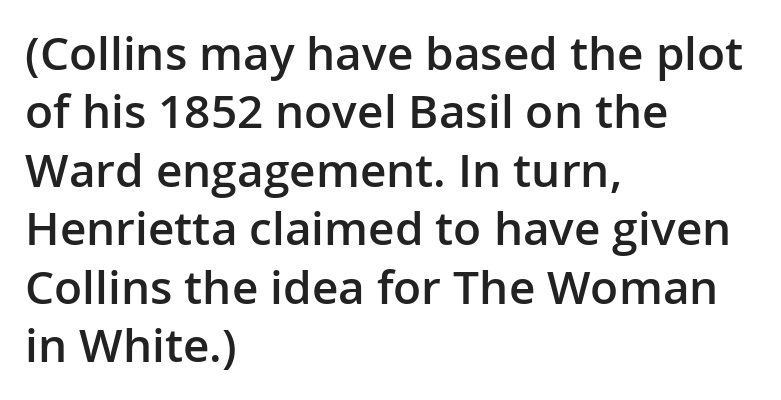
Slightly chunky letters — semibold, I'd say, not full bold. Regarding leading, the lines here are spaced in the standard way. Think of a printed novel: that variable character pitch is what you see here. Quick note: not italic, upright. Descenders are the only things crossing below the line. Standard letterfit; no display-style spreading of the glyphs.
